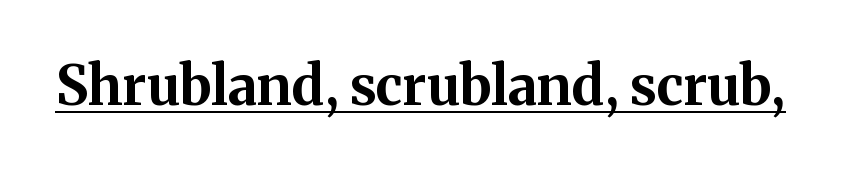
Q: Is the text bold? A: Yes.
Q: Is the text italic (slanted)? A: No, it is upright.
Q: Is the typeface a serif or a sans-serif typeface? A: Serif.
Q: Is the text underlined? A: Yes.
Q: Is the spacing between letters normal or unusually wide? A: Normal.
Q: Width (condensed, normal, or wide)? A: Normal.
Q: Stroke contrast? A: Medium.
Q: x-height? A: Medium.
Q: Monospaced? A: No.
